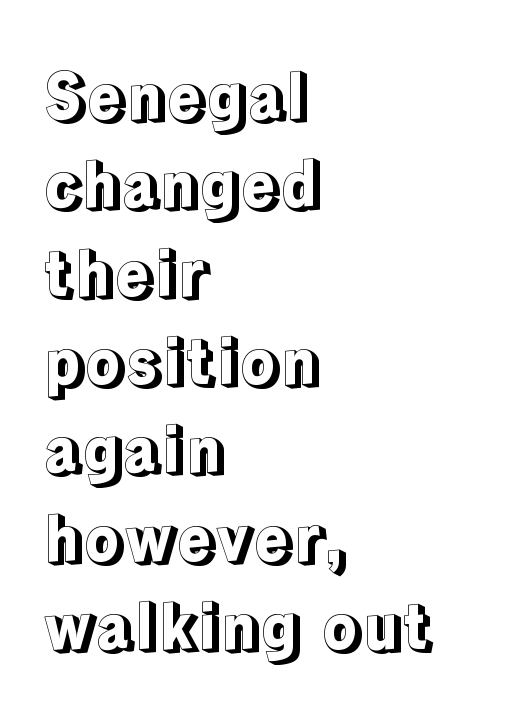
{"italic": "no", "width": "normal", "x_height": "medium", "monospaced": "no", "underline": "no", "align": "left", "line_spacing": "normal", "line_spacing_ratio": 1.38, "letter_spacing": "normal", "letter_spacing_em": 0.0, "glyph_px": 64}
